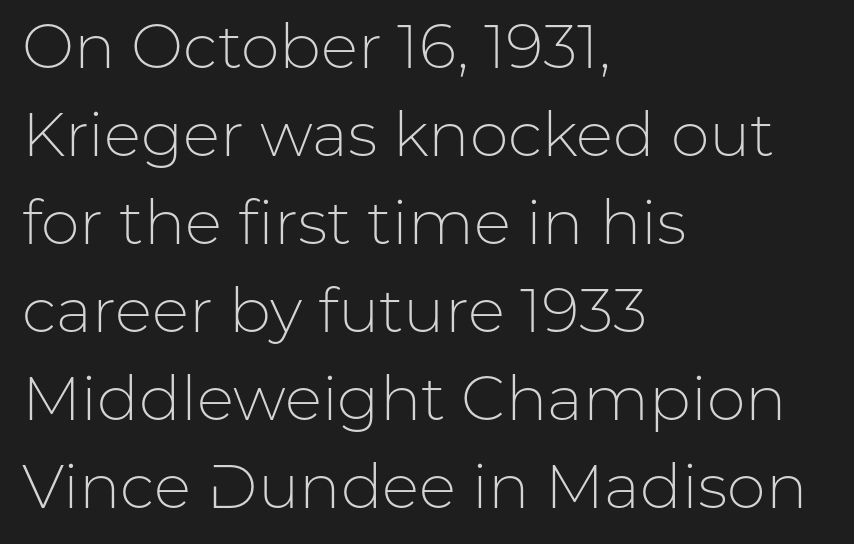
{"serif": "no", "italic": "no", "bold": "no", "weight": "light", "width": "normal", "stroke_contrast": "low", "x_height": "medium", "monospaced": "no", "underline": "no", "align": "left", "line_spacing": "normal", "line_spacing_ratio": 1.42, "letter_spacing": "normal", "letter_spacing_em": 0.0, "glyph_px": 62}
